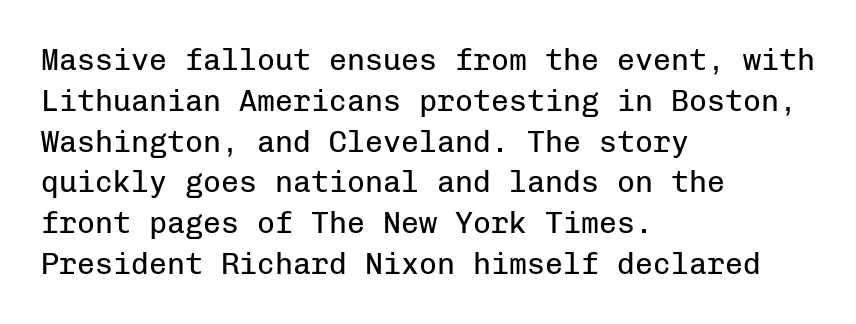
The image shows 30 px regular-weight sans-serif type, upright, monospaced; set left-aligned, normal line spacing (1.36x), normal letter spacing, not underlined; low stroke contrast and a medium x-height.
